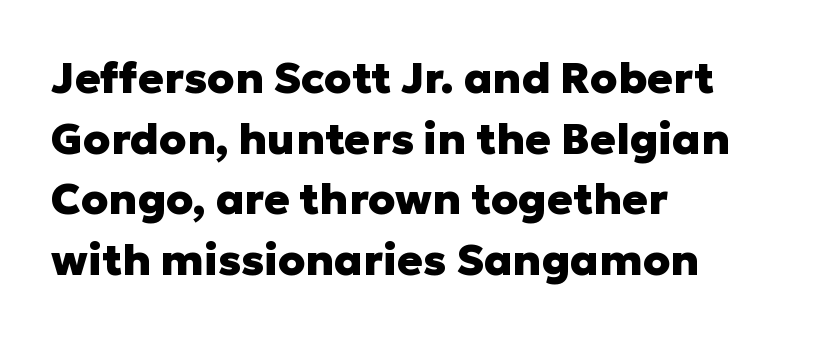
A normal amount of white space separates one row of letters from the next. Nothing unusual about the tracking: characters are spaced as the font intends. The rendering uses natural spacing where letterforms have individual widths. Nobody drew a line under any word here. Left-aligned paragraph, ragged on the right.
